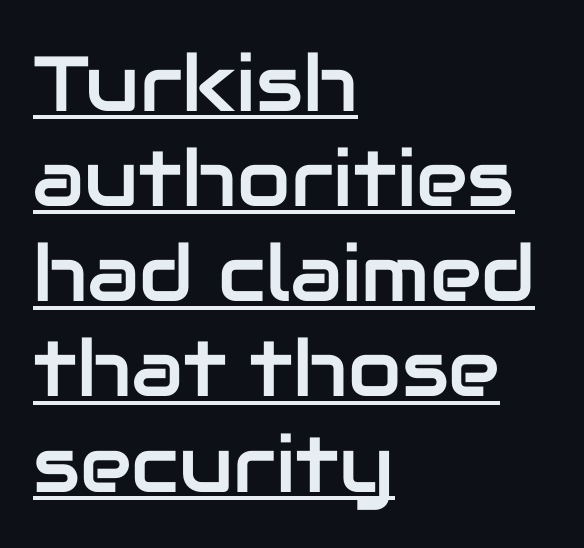
The image shows 78 px sans-serif type, upright; set left-aligned, line spacing 1.22x, normal letter spacing, underlined; low stroke contrast and a medium x-height.
